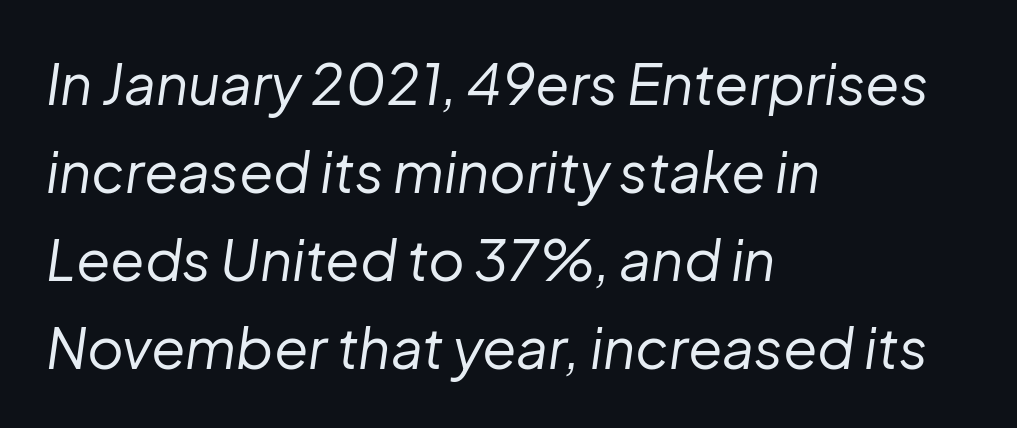
Q: Is the text bold? A: No.
Q: Is the text italic (slanted)? A: Yes, it leans right by about 8 degrees.
Q: Is the text underlined? A: No.
Q: How is the paragraph aligned? A: Left-aligned.
Q: Is the spacing between letters normal or unusually wide? A: Normal.
Q: Is the spacing between lines tight, normal or loose? A: Normal.
Q: Width (condensed, normal, or wide)? A: Normal.
Q: Stroke contrast? A: Low.
Q: x-height? A: Medium.
Q: Monospaced? A: No.
